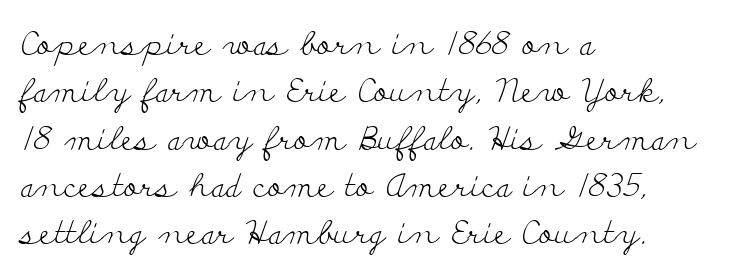
The image shows 32 px light, wide serif type; set left-aligned, normal line spacing (1.48x), normal letter spacing, not underlined; low stroke contrast and a small x-height.
